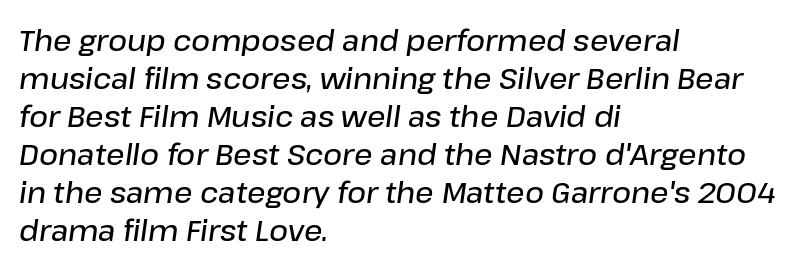
Q: Is the text bold? A: Semi-bold.
Q: Is the text italic (slanted)? A: Yes, it leans right by about 8 degrees.
Q: Is the text underlined? A: No.
Q: How is the paragraph aligned? A: Left-aligned.
Q: Is the spacing between letters normal or unusually wide? A: Normal.
Q: Is the spacing between lines tight, normal or loose? A: Normal.
Q: Width (condensed, normal, or wide)? A: Normal.
Q: Stroke contrast? A: Low.
Q: x-height? A: Medium.
Q: Monospaced? A: No.
